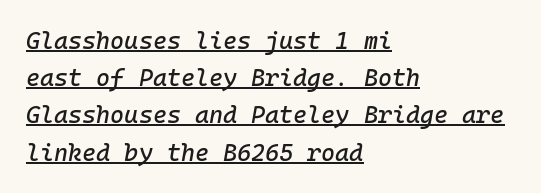
The image shows 24 px text type, italic (leaning right); set left-aligned, normal line spacing (1.55x), normal letter spacing, underlined.
